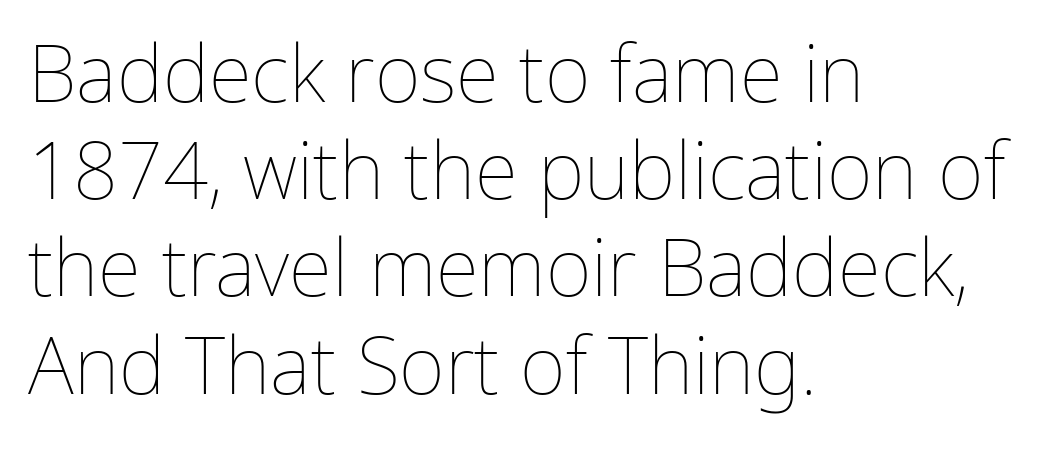
Q: Is the text bold? A: No.
Q: Is the text italic (slanted)? A: No, it is upright.
Q: Is the text underlined? A: No.
Q: How is the paragraph aligned? A: Left-aligned.
Q: Is the spacing between letters normal or unusually wide? A: Normal.
Q: Width (condensed, normal, or wide)? A: Normal.
Q: Stroke contrast? A: Low.
Q: x-height? A: Medium.
Q: Monospaced? A: No.
